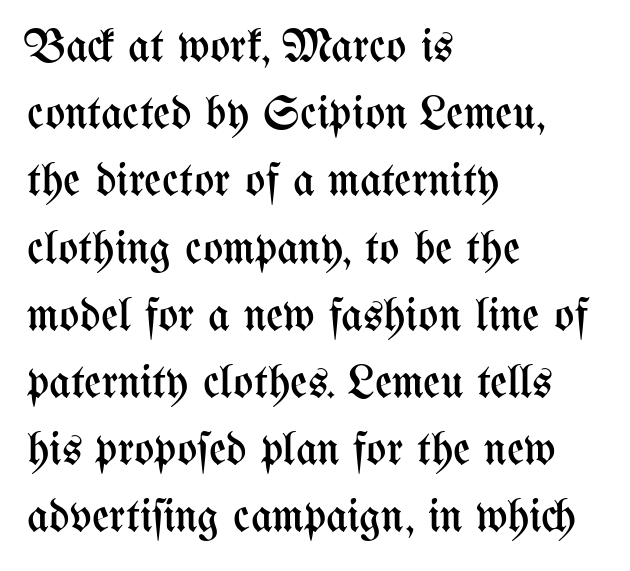
The line-height multiplier appears to be the usual default. Caption: standard tracking, unaltered. Looks like regular typesetting: each glyph gets only the width it needs. Beneath every word, the page is bare.
